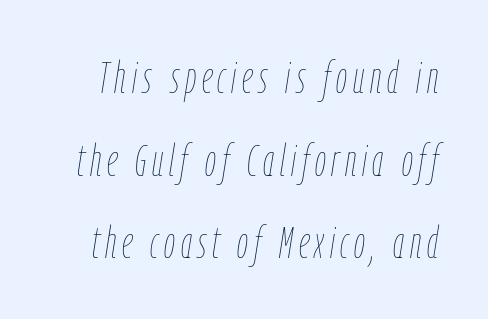
Q: Is the text bold? A: No.
Q: Is the text italic (slanted)? A: Yes, it leans right by about 9 degrees.
Q: Is the text underlined? A: No.
Q: Width (condensed, normal, or wide)? A: Condensed.
Q: Stroke contrast? A: Low.
Q: x-height? A: Medium.
Q: Monospaced? A: No.
